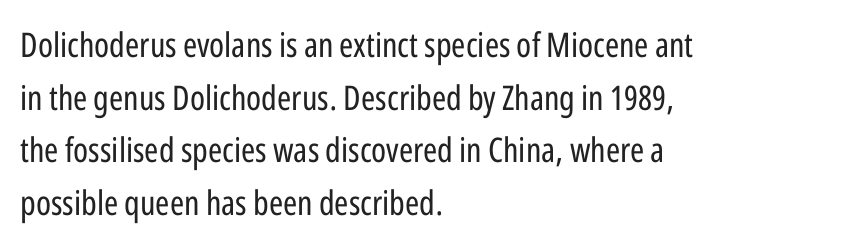
{"serif": "no", "italic": "no", "bold": "no", "weight": "regular", "width": "condensed", "stroke_contrast": "low", "x_height": "medium", "monospaced": "no", "underline": "no", "align": "left", "line_spacing": "normal", "line_spacing_ratio": 1.55, "letter_spacing": "normal", "letter_spacing_em": 0.0, "glyph_px": 34}
